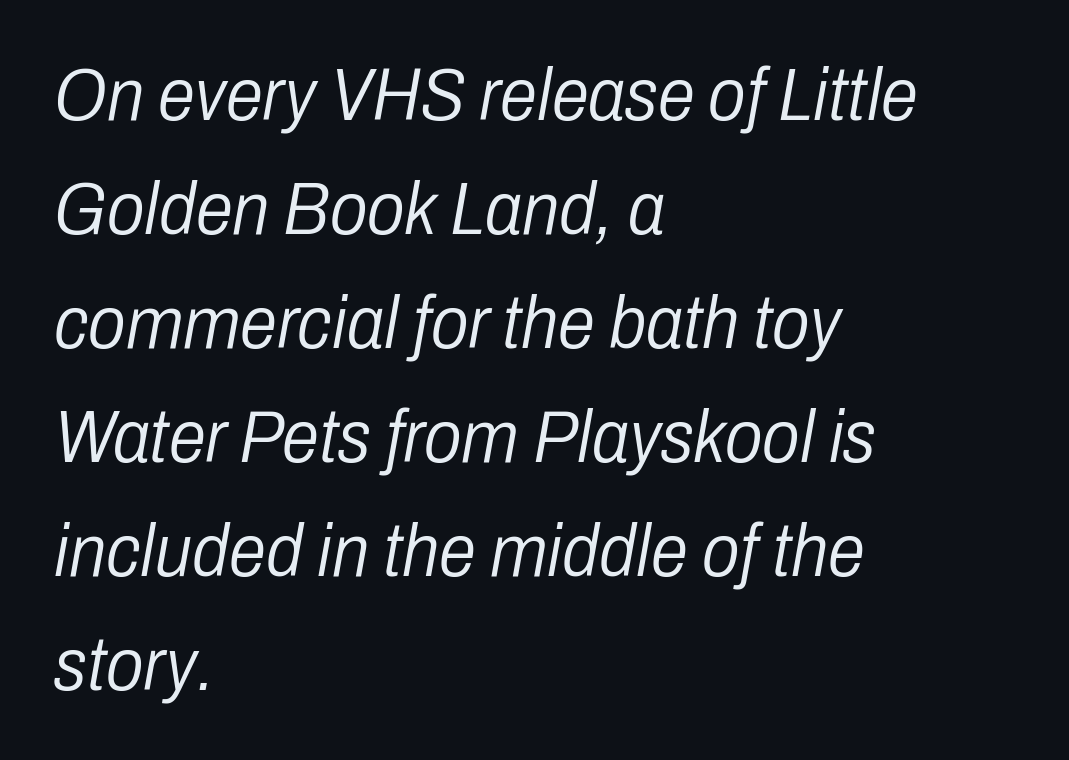
{"italic": "yes", "lean": "right", "slant_degrees": 10, "bold": "no", "weight": "light", "width": "condensed", "stroke_contrast": "low", "x_height": "medium", "monospaced": "no", "underline": "no", "align": "left", "line_spacing": "normal", "line_spacing_ratio": 1.52, "letter_spacing": "normal", "letter_spacing_em": 0.0, "glyph_px": 75}
